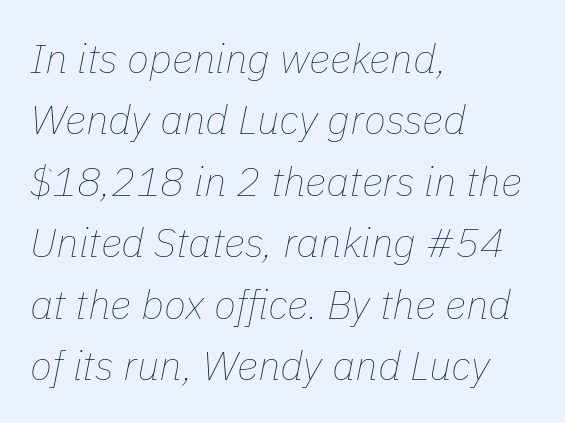
Q: Is the text bold? A: No.
Q: Is the text italic (slanted)? A: Yes, it leans right by about 11 degrees.
Q: Is the text underlined? A: No.
Q: How is the paragraph aligned? A: Left-aligned.
Q: Is the spacing between letters normal or unusually wide? A: Normal.
Q: Is the spacing between lines tight, normal or loose? A: Normal.
Q: Width (condensed, normal, or wide)? A: Normal.
Q: Stroke contrast? A: Low.
Q: x-height? A: Medium.
Q: Monospaced? A: No.
